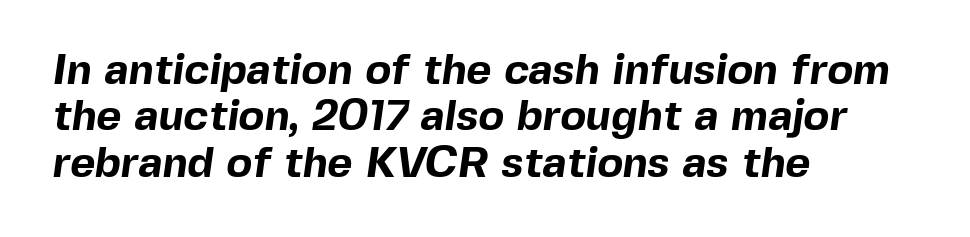
Visually the block forms a straight wall on the left and a jagged coastline on the right. How heavy is the stroke? Heavy — this is a bold. A typesetter would label this face a sans. Short note: letters normally spaced. Students, observe: this is what under-led, compact text looks like. The gap between lines stays unmarked.
